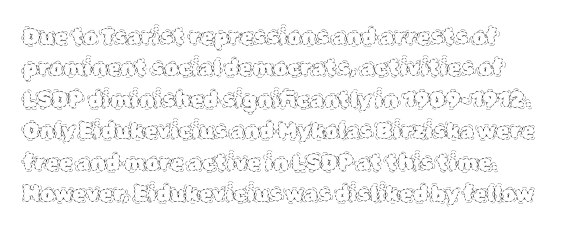
{"italic": "no", "bold": "no", "underline": "no", "line_spacing": "normal", "line_spacing_ratio": 1.43, "letter_spacing": "normal", "letter_spacing_em": 0.0, "glyph_px": 22}
